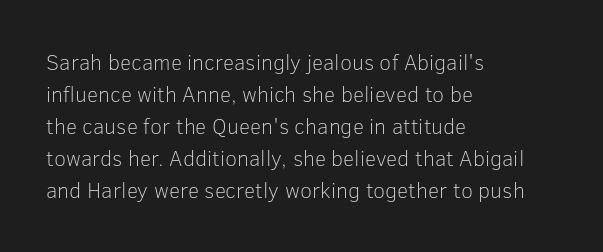
The image shows 22 px text type, upright; set left-aligned, normal line spacing (1.46x), normal letter spacing, not underlined.
